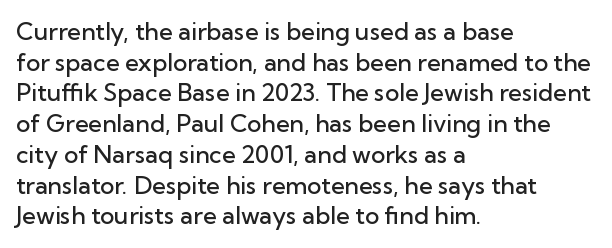
{"italic": "no", "bold": "semi", "underline": "no", "align": "left", "line_spacing": "normal", "line_spacing_ratio": 1.28, "letter_spacing": "normal", "letter_spacing_em": 0.0, "glyph_px": 24}
